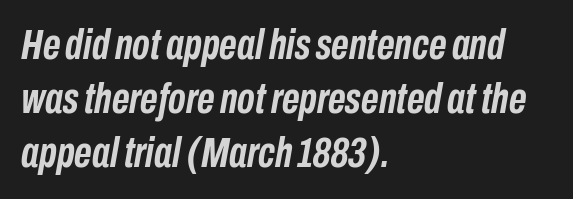
Q: Is the text bold? A: Yes.
Q: Is the text italic (slanted)? A: Yes, it leans right by about 10 degrees.
Q: Is the text underlined? A: No.
Q: How is the paragraph aligned? A: Left-aligned.
Q: Is the spacing between letters normal or unusually wide? A: Normal.
Q: Is the spacing between lines tight, normal or loose? A: Normal.
Q: Width (condensed, normal, or wide)? A: Condensed.
Q: Stroke contrast? A: Low.
Q: x-height? A: Medium.
Q: Monospaced? A: No.
